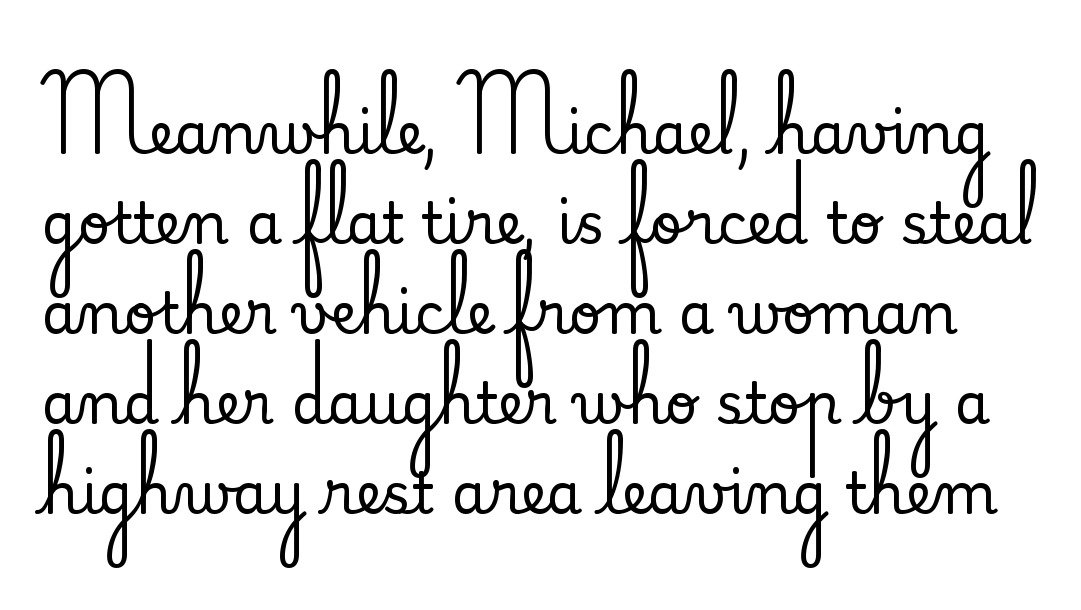
Q: Is the text italic (slanted)? A: No, it is upright.
Q: Is the typeface a serif or a sans-serif typeface? A: Serif.
Q: Is the text underlined? A: No.
Q: Is the spacing between letters normal or unusually wide? A: Normal.
Q: Is the spacing between lines tight, normal or loose? A: Normal.
Q: Width (condensed, normal, or wide)? A: Normal.
Q: Stroke contrast? A: Medium.
Q: x-height? A: Small.
Q: Monospaced? A: No.
